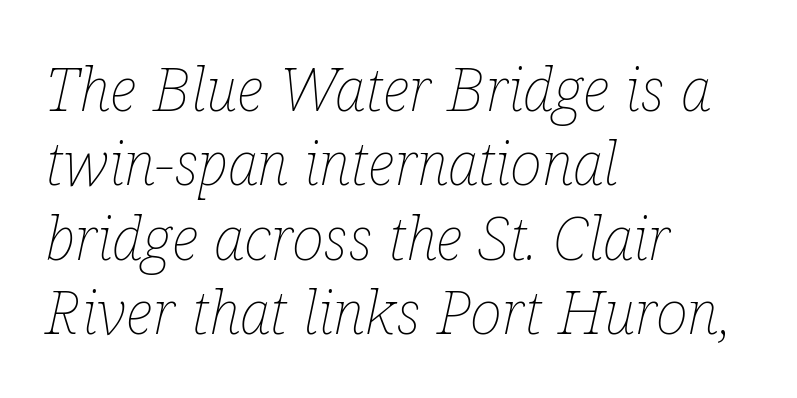
{"italic": "yes", "lean": "right", "slant_degrees": 12, "bold": "no", "weight": "thin", "width": "condensed", "stroke_contrast": "low", "x_height": "medium", "monospaced": "no", "underline": "no", "align": "left", "line_spacing_ratio": 1.22, "letter_spacing": "normal", "letter_spacing_em": 0.0, "glyph_px": 61}
